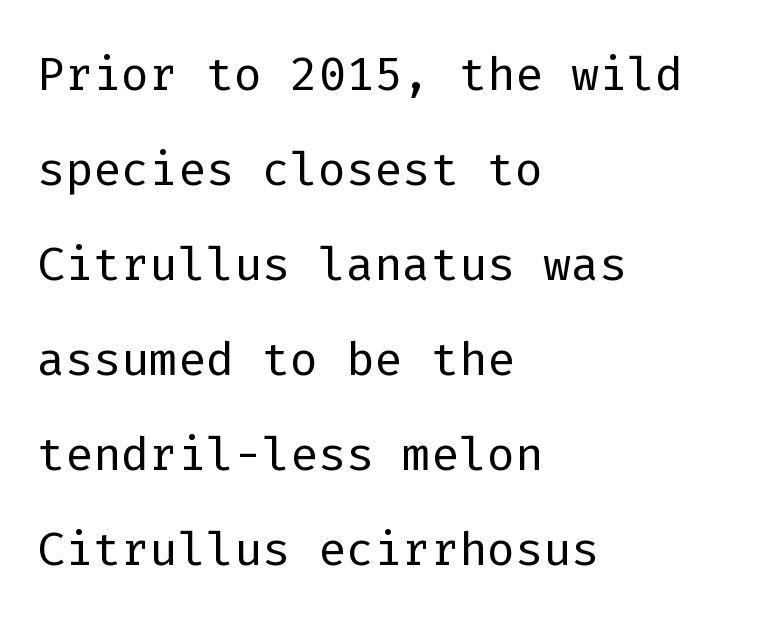
Q: Is the text bold? A: No.
Q: Is the text italic (slanted)? A: No, it is upright.
Q: Is the typeface a serif or a sans-serif typeface? A: Sans-serif.
Q: Is the text underlined? A: No.
Q: How is the paragraph aligned? A: Left-aligned.
Q: Is the spacing between letters normal or unusually wide? A: Normal.
Q: Is the spacing between lines tight, normal or loose? A: Normal.
Q: Width (condensed, normal, or wide)? A: Normal.
Q: Stroke contrast? A: Low.
Q: x-height? A: Medium.
Q: Monospaced? A: Yes.
